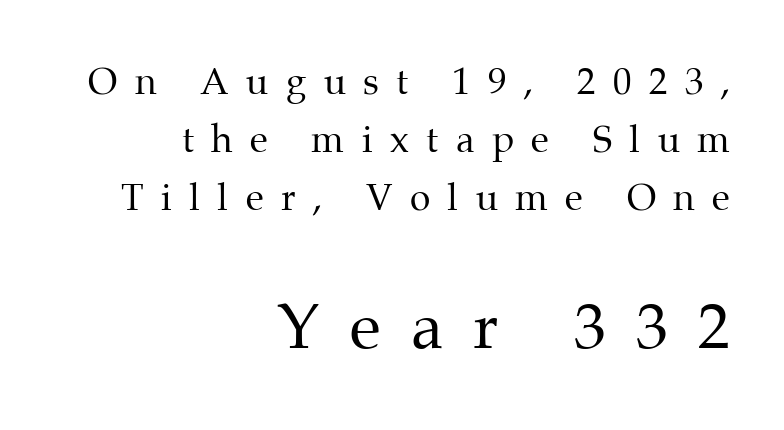
The image shows 64 px regular-weight serif type, upright; set right-aligned, normal line spacing (1.57x), unusually wide letter spacing (+0.47 em), not underlined; the second (bottom) block is 1.73x larger; medium stroke contrast and a medium x-height.
